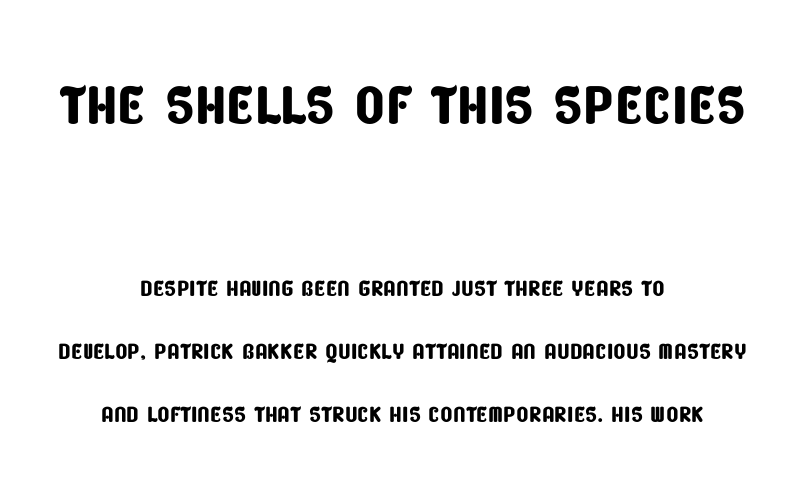
In terms of letterform style, serifs are entirely absent. The space between consecutive lines is lavish. Typeset on center — no edge is straight. This rendering features lettering with no underline. Students, note that the glyphs here touch the page at normal intervals.
